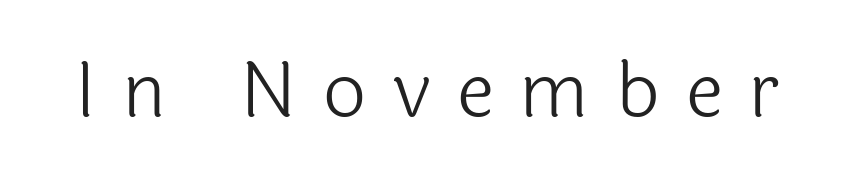
The image shows 76 px light sans-serif type, upright; set unusually wide letter spacing (+0.35 em), not underlined; a medium x-height.
